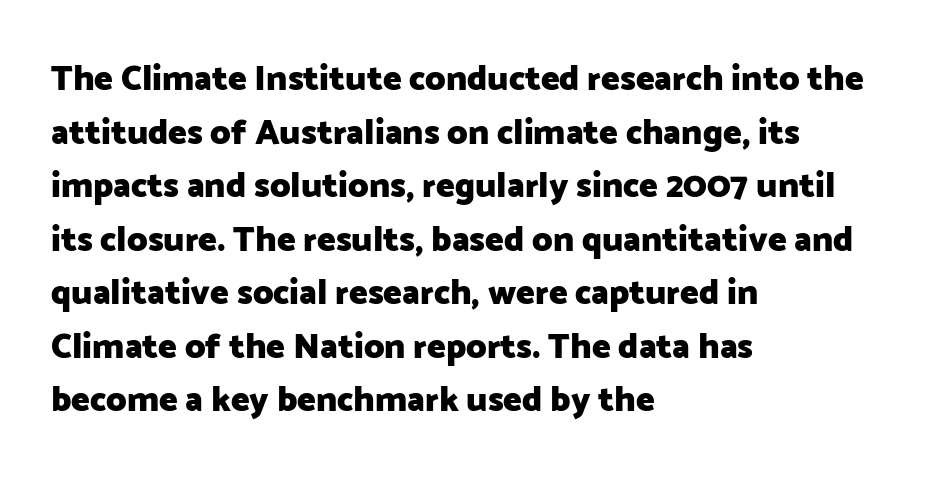
The image shows 35 px heavy sans-serif type, upright; set left-aligned, normal line spacing (1.53x), normal letter spacing, not underlined; low stroke contrast and a medium x-height.
